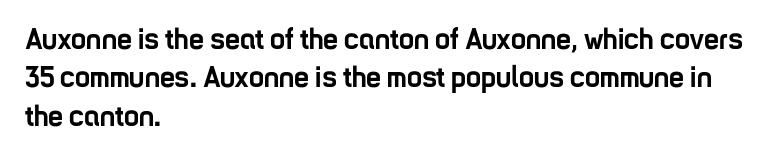
The image shows 30 px semibold, condensed sans-serif type, upright; set left-aligned, normal line spacing (1.28x), normal letter spacing, not underlined; low stroke contrast and a medium x-height.
